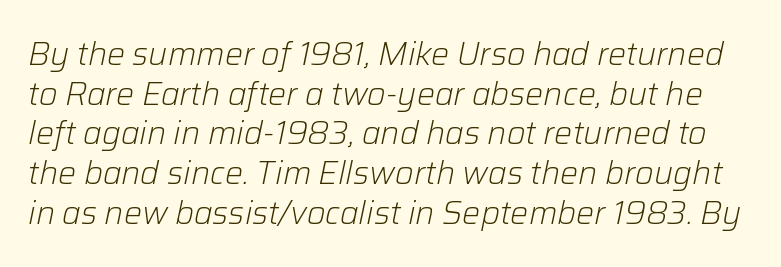
Q: Is the text bold? A: No.
Q: Is the text italic (slanted)? A: Yes, it leans right by about 12 degrees.
Q: Is the text underlined? A: No.
Q: Is the spacing between letters normal or unusually wide? A: Normal.
Q: Width (condensed, normal, or wide)? A: Normal.
Q: Stroke contrast? A: Low.
Q: x-height? A: Medium.
Q: Monospaced? A: No.
